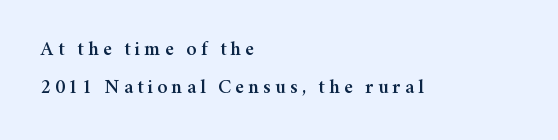
Letter spacing: wide. Upright lettering throughout. No word sits above an underline. Students, observe: this is what heavily led, spacious text looks like.
